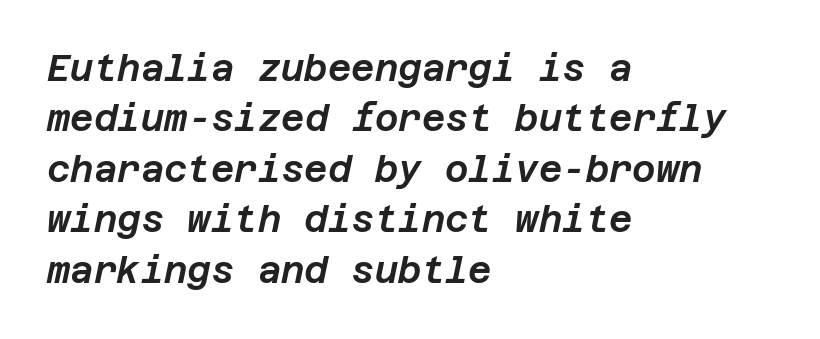
{"italic": "yes", "lean": "right", "slant_degrees": 12, "width": "normal", "stroke_contrast": "low", "x_height": "large", "underline": "no", "align": "left", "line_spacing": "normal", "line_spacing_ratio": 1.4, "letter_spacing": "normal", "letter_spacing_em": 0.0, "glyph_px": 36}
